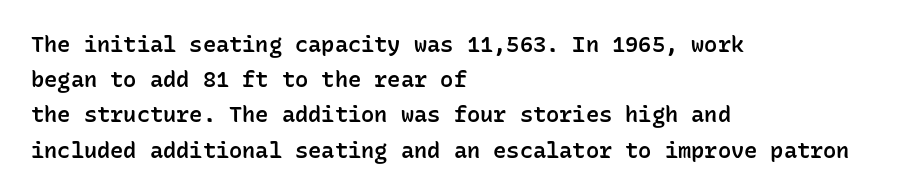
{"italic": "no", "bold": "semi", "underline": "no", "align": "left", "line_spacing": "normal", "line_spacing_ratio": 1.6, "letter_spacing": "normal", "letter_spacing_em": 0.0, "glyph_px": 22}
